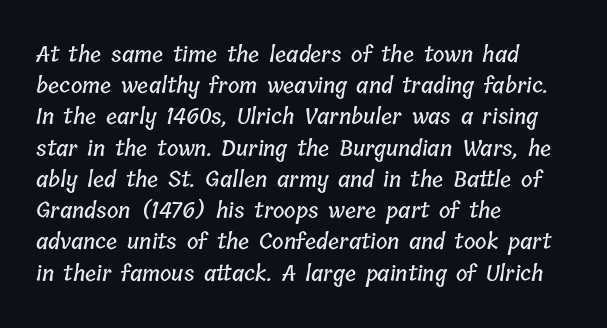
Check the space under the baseline: it is left empty. The rag falls on the right side of this text block. The passage shown has conventional tracking throughout. Each new line begins a customary step beneath the previous one.
